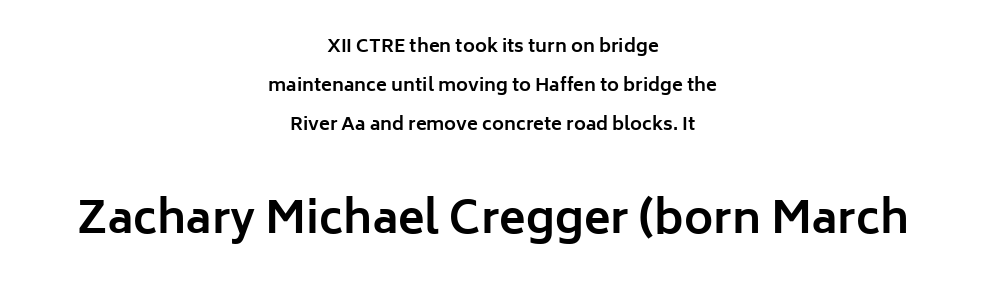
The image shows 44 px bold sans-serif type, upright; set centered, loose line spacing (2.16x), normal letter spacing, not underlined; the second (bottom) block is 2.44x larger; low stroke contrast and a medium x-height.
